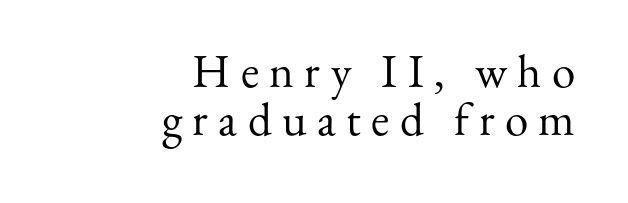
{"serif": "yes", "italic": "no", "bold": "no", "weight": "regular", "width": "normal", "stroke_contrast": "medium", "x_height": "small", "monospaced": "no", "underline": "no", "align": "right", "line_spacing": "tight", "line_spacing_ratio": 1.03, "letter_spacing": "wide", "letter_spacing_em": 0.22, "glyph_px": 47}
